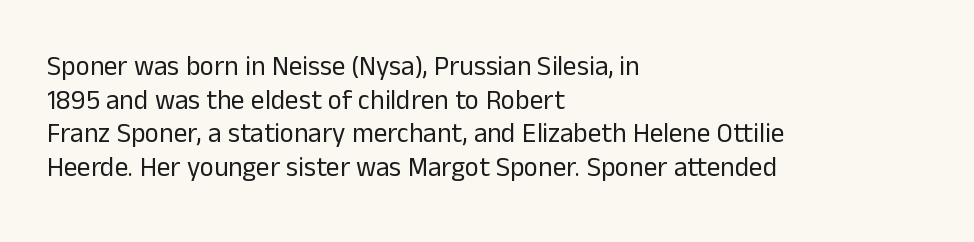
Q: Is the text bold? A: No.
Q: Is the text italic (slanted)? A: No, it is upright.
Q: Is the text underlined? A: No.
Q: How is the paragraph aligned? A: Left-aligned.
Q: Is the spacing between letters normal or unusually wide? A: Normal.
Q: Is the spacing between lines tight, normal or loose? A: Normal.
